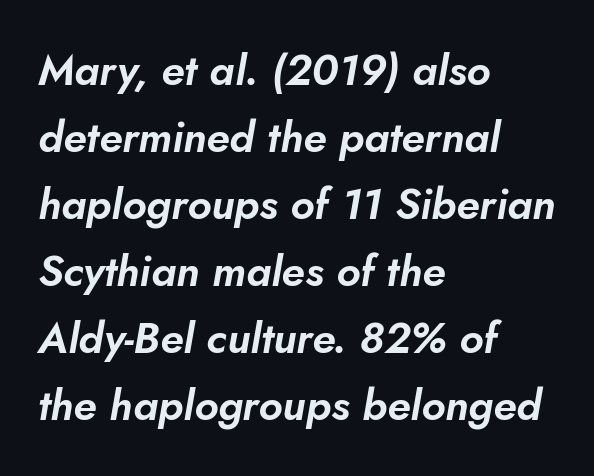
Q: Is the text italic (slanted)? A: Yes, it leans right by about 10 degrees.
Q: Is the text underlined? A: No.
Q: How is the paragraph aligned? A: Left-aligned.
Q: Is the spacing between letters normal or unusually wide? A: Normal.
Q: Is the spacing between lines tight, normal or loose? A: Normal.
Q: Width (condensed, normal, or wide)? A: Normal.
Q: Stroke contrast? A: Low.
Q: x-height? A: Small.
Q: Monospaced? A: No.
